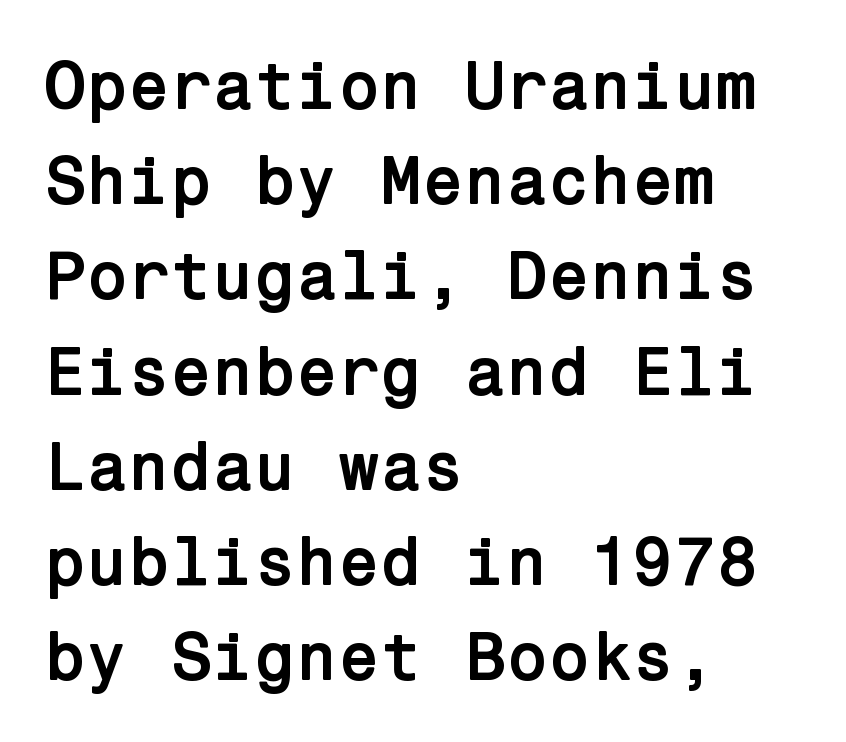
{"serif": "no", "italic": "no", "bold": "yes", "weight": "semibold", "width": "normal", "stroke_contrast": "low", "x_height": "medium", "underline": "no", "align": "left", "line_spacing": "normal", "line_spacing_ratio": 1.4, "letter_spacing": "normal", "letter_spacing_em": 0.0, "glyph_px": 68}
